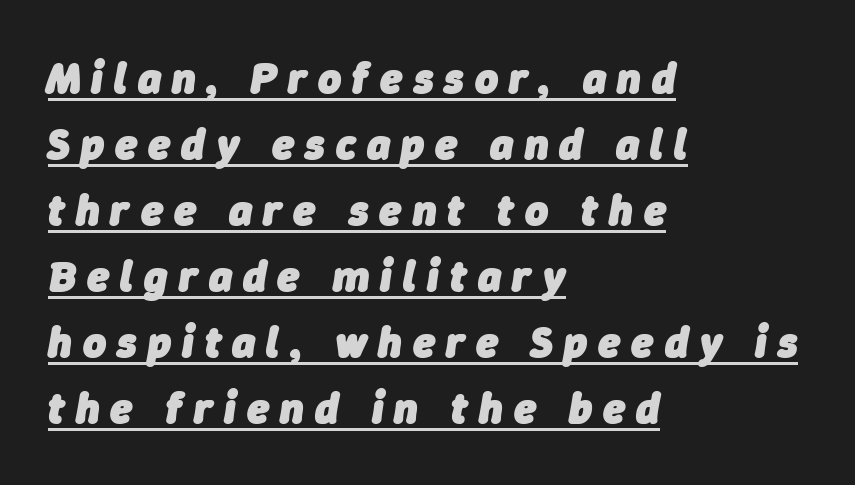
{"italic": "yes", "lean": "right", "slant_degrees": 9, "bold": "yes", "weight": "heavy", "width": "normal", "stroke_contrast": "low", "x_height": "medium", "monospaced": "no", "underline": "yes", "align": "left", "line_spacing": "normal", "line_spacing_ratio": 1.5, "letter_spacing": "wide", "letter_spacing_em": 0.25, "glyph_px": 44}
